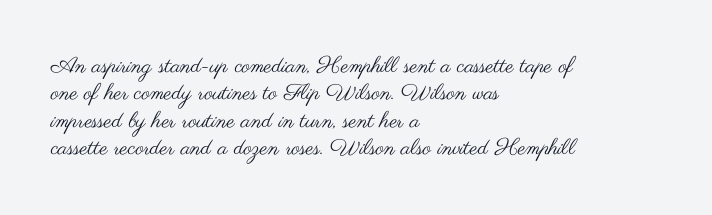
The image shows 22 px text type; set left-aligned, line spacing 1.24x, normal letter spacing, not underlined.
